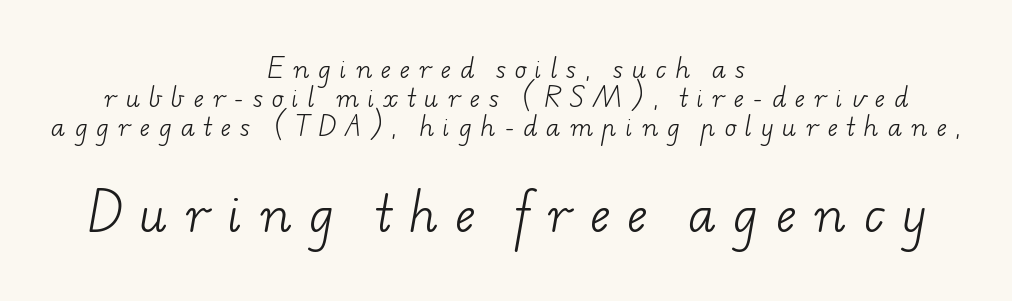
Q: Is the text bold? A: No.
Q: Is the typeface a serif or a sans-serif typeface? A: Serif.
Q: Is the text underlined? A: No.
Q: How is the paragraph aligned? A: Centered.
Q: Is the spacing between letters normal or unusually wide? A: Unusually wide.
Q: Which block of text is set in a larger size, the first (top) or the second (bottom)? A: The second (bottom) one.
Q: Width (condensed, normal, or wide)? A: Wide.
Q: Stroke contrast? A: Low.
Q: x-height? A: Small.
Q: Monospaced? A: No.
